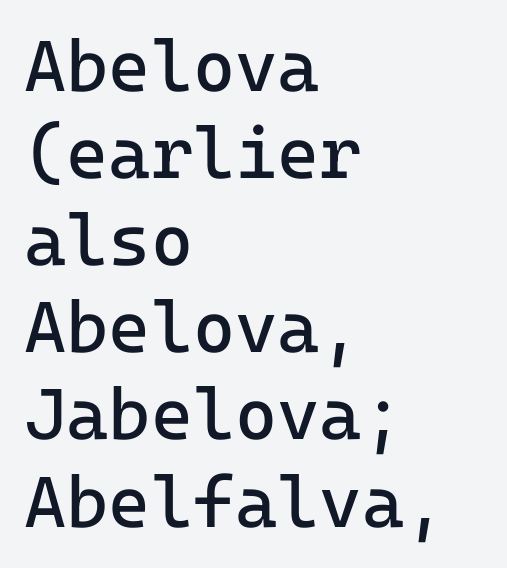
Posture: vertical. Each row of text sits above clean, open space. The text block is weighted toward the left margin, trailing off unevenly rightward. The face used here is monospaced, like something from a code editor. Default kerning and tracking; the words read as compact shapes. The font family rendered here belongs to the sans-serif group.
